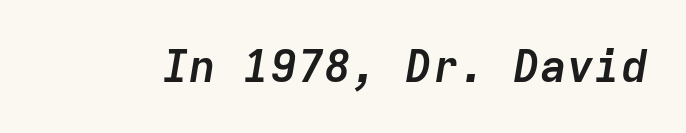
Q: Is the text bold? A: Yes.
Q: Is the text italic (slanted)? A: Yes, it leans right by about 9 degrees.
Q: Is the text underlined? A: No.
Q: Is the spacing between letters normal or unusually wide? A: Normal.
Q: Width (condensed, normal, or wide)? A: Normal.
Q: Stroke contrast? A: Low.
Q: x-height? A: Medium.
Q: Monospaced? A: Yes.
